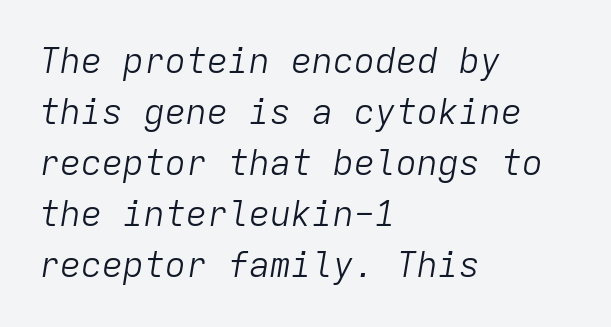
Is this a fixed-width face? Yes — each glyph sits in an identical cell. The ragged edge is on the right, which tells us the setting is flush left. Just letters on the line, the space beneath them empty. Interline gaps are of average width in this sample. The text carries the slant typical of an italic or oblique font.
